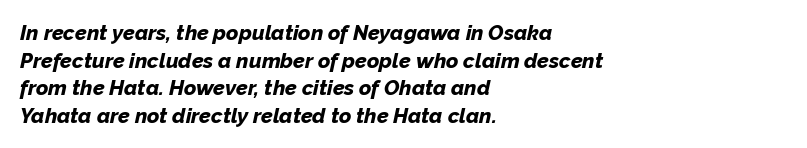
Anything drawn beneath the words? Only blank space. Would a proofreader flag this as italicized? Yes. The horizontal fit of the characters is conventional and even. Each new line begins a customary step beneath the previous one. Emphasis by weight is at full strength: bold.
